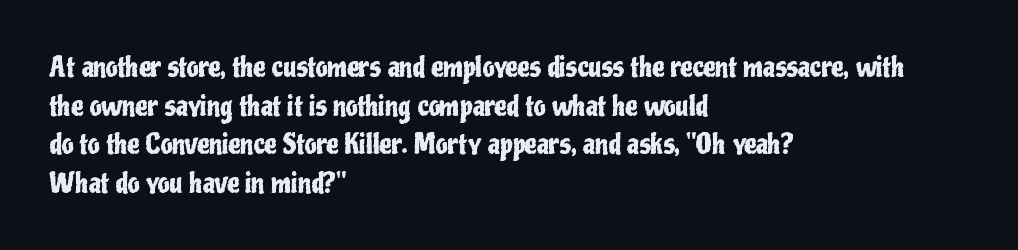
Q: Is the text italic (slanted)? A: No, it is upright.
Q: Is the text underlined? A: No.
Q: How is the paragraph aligned? A: Left-aligned.
Q: Is the spacing between letters normal or unusually wide? A: Normal.
Q: Is the spacing between lines tight, normal or loose? A: Normal.
